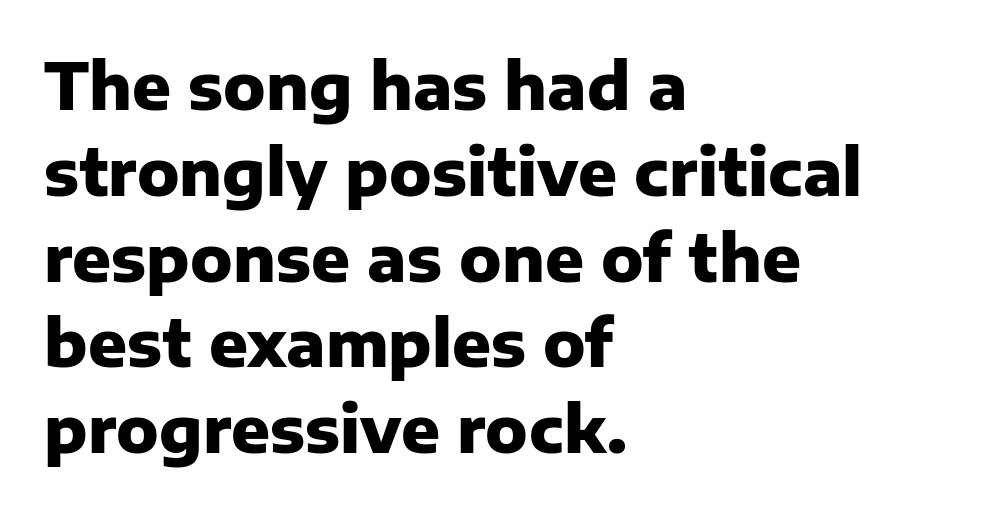
Look at the tracking — it's just the regular setting, nothing added. This rendering features lettering with no underline. In terms of weight, the rendering is a true, heavy bold. Which margin do the lines hug? The left one — the right edge is uneven.
